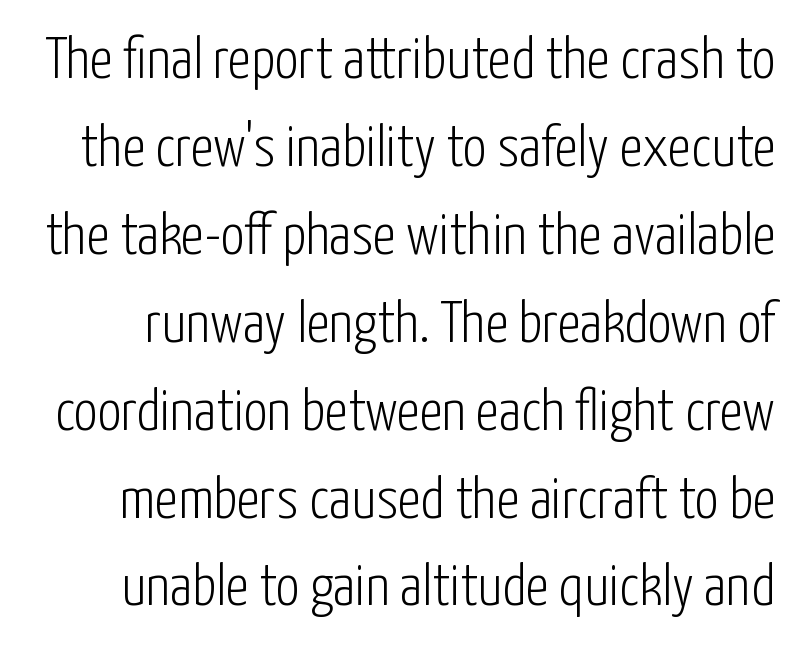
These lines are rendered in a variable-pitch font. Evenly set lines give the paragraph a standard silhouette. Characters follow at the spacing the type designer built in. The area under the type is left untouched.
